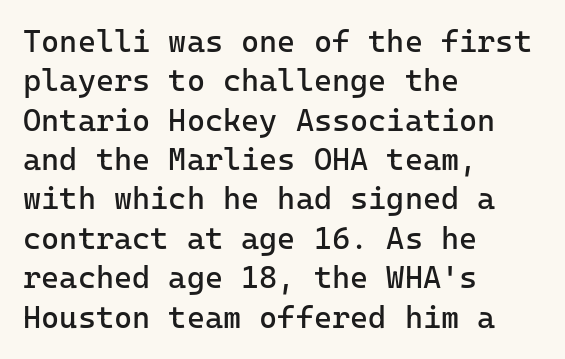
The font is comparable to plain body text, perhaps lighter. Observe the absence of serifs on each vertical stroke in this sample. These lines are set flush left with a ragged right edge. You can tell it's not italic because the verticals are truly vertical. You could count columns in this text — the font is strictly monospaced. Notice how descenders clear the ascenders below comfortably — that's standard leading.
